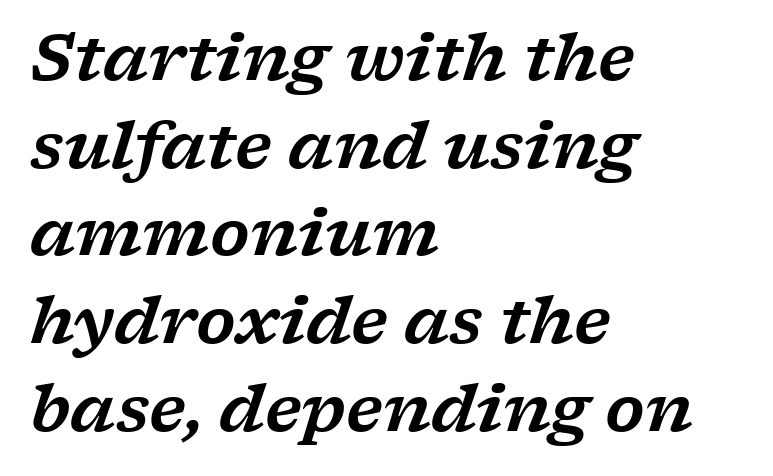
{"serif": "yes", "italic": "yes", "lean": "right", "slant_degrees": 17, "width": "wide", "stroke_contrast": "low", "x_height": "medium", "monospaced": "no", "underline": "no", "align": "left", "line_spacing": "normal", "line_spacing_ratio": 1.37, "letter_spacing": "normal", "letter_spacing_em": 0.0, "glyph_px": 64}
